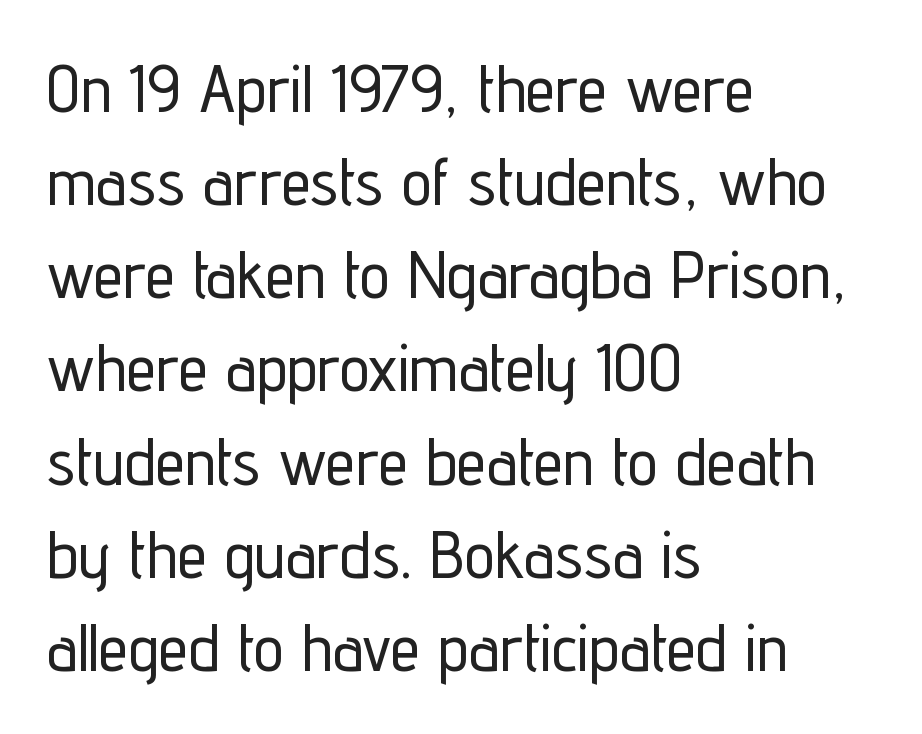
{"serif": "no", "italic": "no", "width": "condensed", "stroke_contrast": "low", "x_height": "medium", "monospaced": "no", "underline": "no", "align": "left", "line_spacing": "normal", "line_spacing_ratio": 1.39, "letter_spacing": "normal", "letter_spacing_em": 0.0, "glyph_px": 67}
